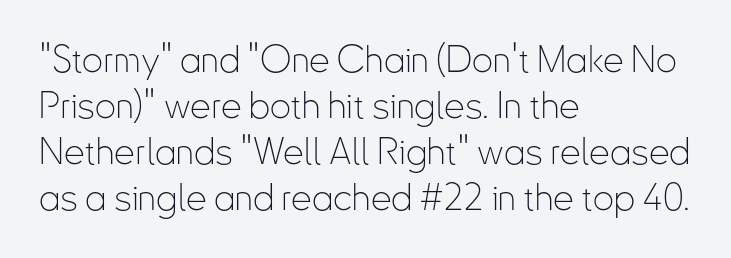
{"serif": "no", "italic": "no", "bold": "no", "weight": "thin", "width": "condensed", "stroke_contrast": "low", "x_height": "small", "monospaced": "no", "underline": "no", "align": "left", "line_spacing_ratio": 1.24, "letter_spacing": "normal", "letter_spacing_em": 0.0, "glyph_px": 37}
